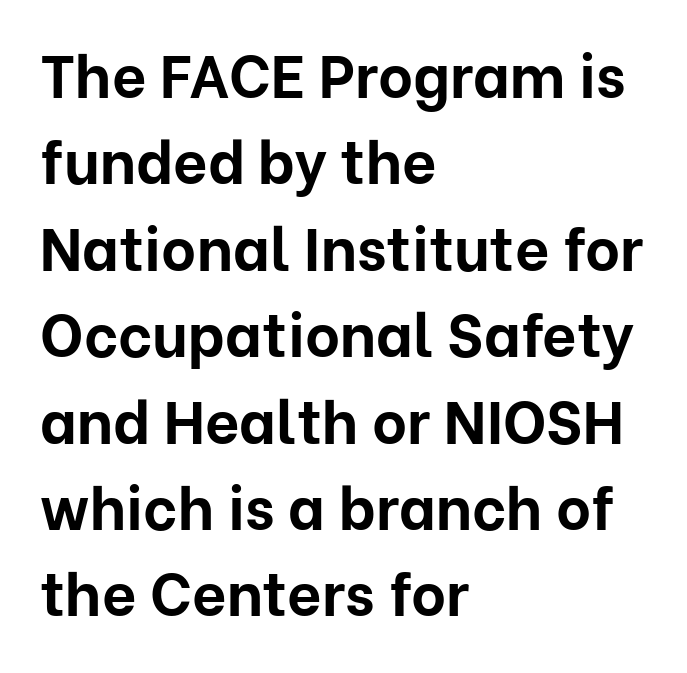
The image shows 60 px bold sans-serif type, upright; set left-aligned, normal line spacing (1.44x), normal letter spacing, not underlined; low stroke contrast and a medium x-height.
